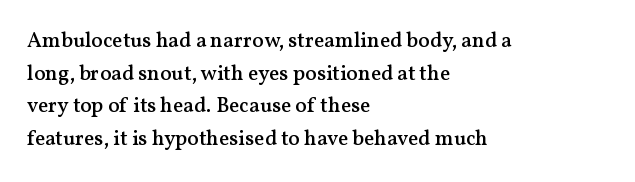
Q: Is the text bold? A: Semi-bold.
Q: Is the text italic (slanted)? A: No, it is upright.
Q: Is the text underlined? A: No.
Q: How is the paragraph aligned? A: Left-aligned.
Q: Is the spacing between letters normal or unusually wide? A: Normal.
Q: Is the spacing between lines tight, normal or loose? A: Normal.
